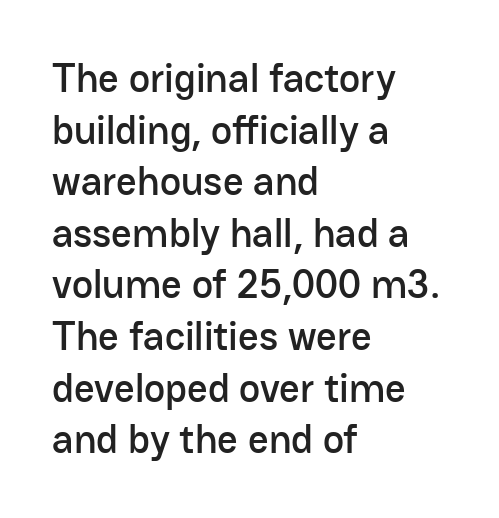
{"serif": "no", "italic": "no", "width": "normal", "stroke_contrast": "low", "x_height": "medium", "monospaced": "no", "underline": "no", "align": "left", "line_spacing": "normal", "line_spacing_ratio": 1.29, "letter_spacing": "normal", "letter_spacing_em": 0.0, "glyph_px": 40}
